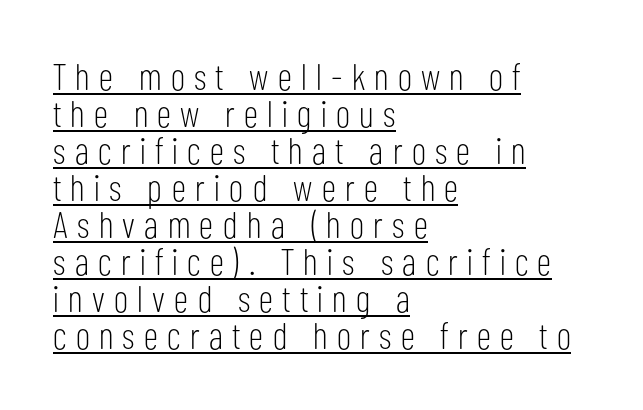
The image shows 37 px light, condensed sans-serif type, upright; set left-aligned, tight line spacing (1.0x), unusually wide letter spacing (+0.25 em), underlined; low stroke contrast and a medium x-height.
